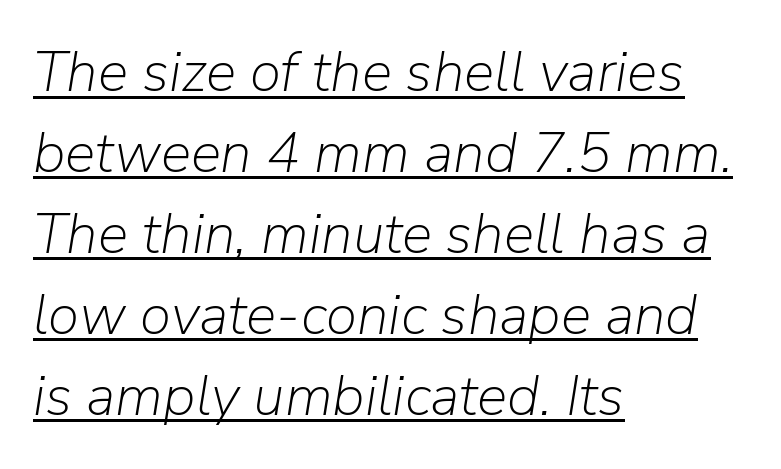
{"italic": "yes", "lean": "right", "slant_degrees": 9, "bold": "no", "weight": "light", "width": "normal", "stroke_contrast": "low", "x_height": "medium", "monospaced": "no", "underline": "yes", "align": "left", "line_spacing": "normal", "line_spacing_ratio": 1.42, "letter_spacing": "normal", "letter_spacing_em": 0.0, "glyph_px": 57}
